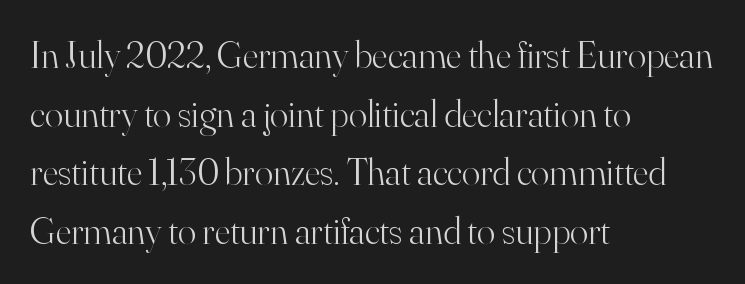
The type sits square on the baseline with zero lean. Does extra space separate the letters? No, they use regular spacing. Serif or sans? Serif — the stroke terminals have little feet. This sample keeps an unexceptional amount of space between lines. A light-to-regular cut is what we see here. Any mark beneath the type? The region is blank.
